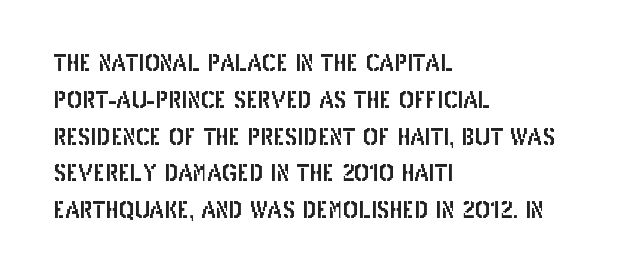
Q: Is the text italic (slanted)? A: No, it is upright.
Q: Is the text underlined? A: No.
Q: How is the paragraph aligned? A: Left-aligned.
Q: Is the spacing between letters normal or unusually wide? A: Normal.
Q: Is the spacing between lines tight, normal or loose? A: Normal.
